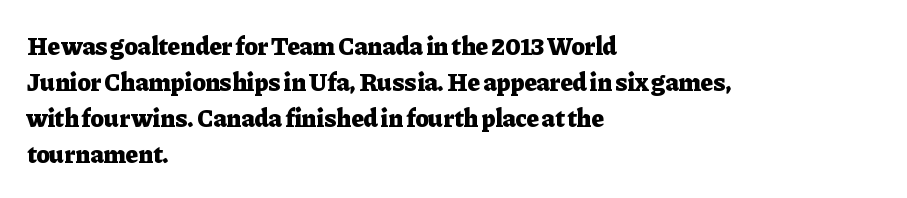
The image shows 25 px bold type, upright; set left-aligned, normal line spacing (1.44x), normal letter spacing, not underlined.
